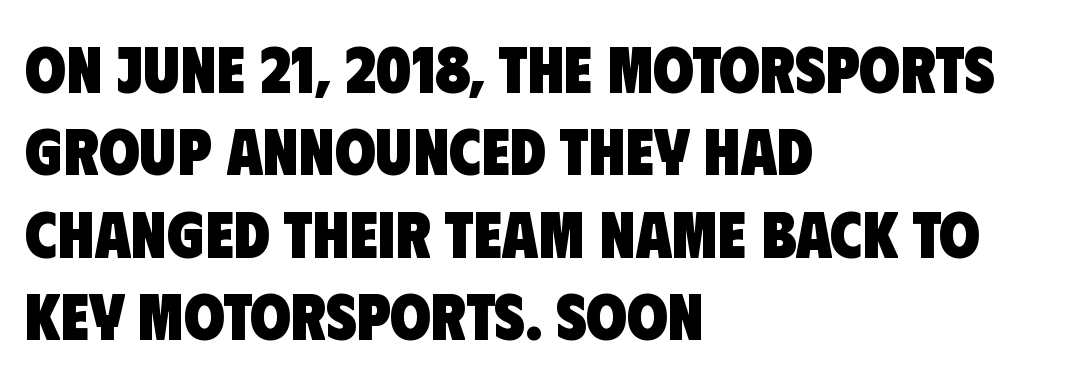
The face used here is a sans, in the tradition of grotesques and geometrics. A typesetter would call this leading conventional body-copy spacing. Line beginnings align vertically; line endings do not. Students, this is bold: see how much ink each stroke carries. The space beneath each line is pristine and unruled.
